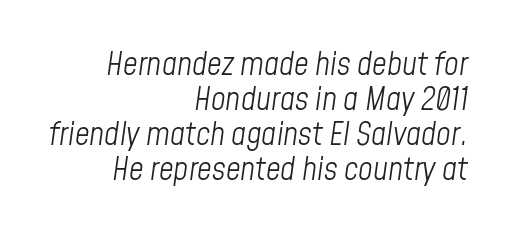
Q: Is the text bold? A: No.
Q: Is the text italic (slanted)? A: Yes, it leans right by about 8 degrees.
Q: Is the text underlined? A: No.
Q: How is the paragraph aligned? A: Right-aligned.
Q: Is the spacing between letters normal or unusually wide? A: Normal.
Q: Is the spacing between lines tight, normal or loose? A: Tight.
Q: Width (condensed, normal, or wide)? A: Condensed.
Q: Stroke contrast? A: Low.
Q: x-height? A: Medium.
Q: Monospaced? A: No.
